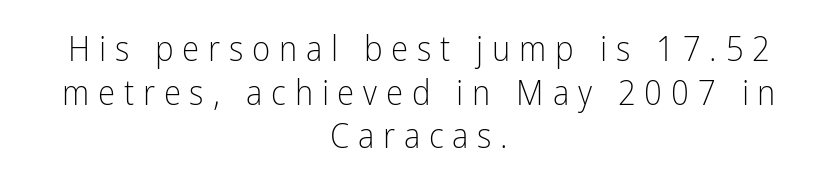
The face looks like a standard text weight, possibly lighter. A typesetter would mark this as roman, not italic. Interline gaps are of average width in this sample. These lines are rendered in a variable-pitch font. Each letter's strokes conclude bluntly, with no projecting serifs. The gap between lines stays unmarked.
